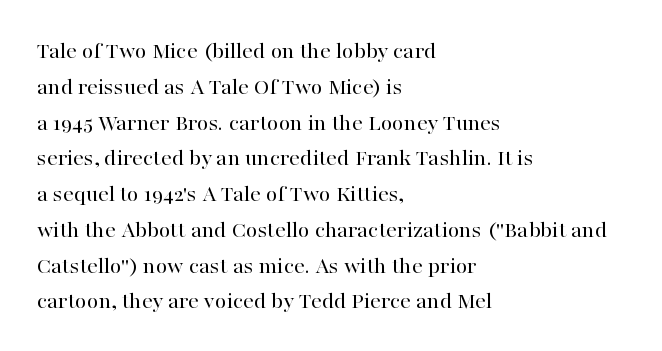
Q: Is the text bold? A: No.
Q: Is the text italic (slanted)? A: No, it is upright.
Q: Is the text underlined? A: No.
Q: How is the paragraph aligned? A: Left-aligned.
Q: Is the spacing between letters normal or unusually wide? A: Normal.
Q: Is the spacing between lines tight, normal or loose? A: Normal.
